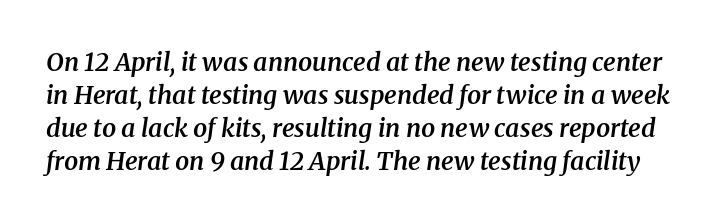
Q: Is the text bold? A: Semi-bold.
Q: Is the text italic (slanted)? A: Yes, it leans right by about 8 degrees.
Q: Is the text underlined? A: No.
Q: Is the spacing between letters normal or unusually wide? A: Normal.
Q: Is the spacing between lines tight, normal or loose? A: Normal.
